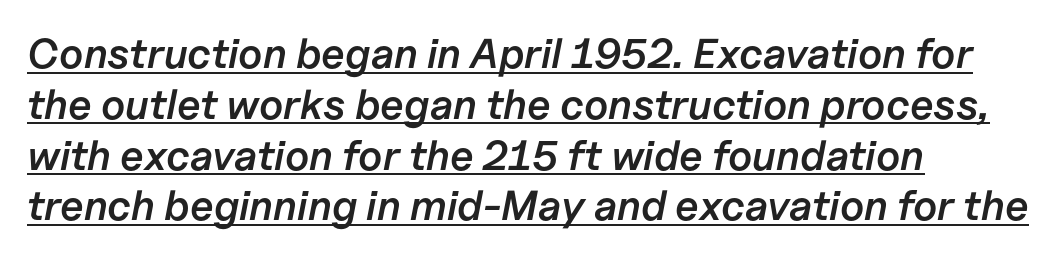
Posture: slanted. Caption: multi-line text, flush left, ragged right. The letterforms sit shoulder to shoulder at normal distance. Students, observe the line beneath the letters — that is underlining. Note the varied advance widths — an 'i' is clearly narrower than an 'm'.
